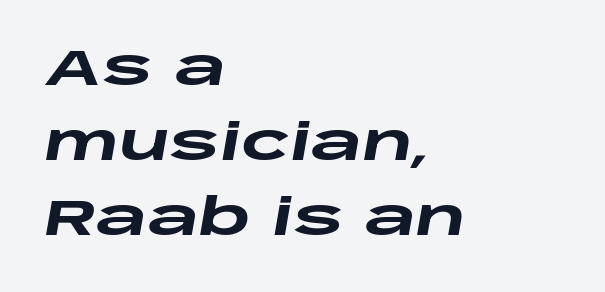
Note the varied advance widths — an 'i' is clearly narrower than an 'm'. Short note: letters normally spaced. Horizontal bands of white between lines are of average thickness. The strokes are fattened all the way to bold. Any mark beneath the type? The region is blank.
